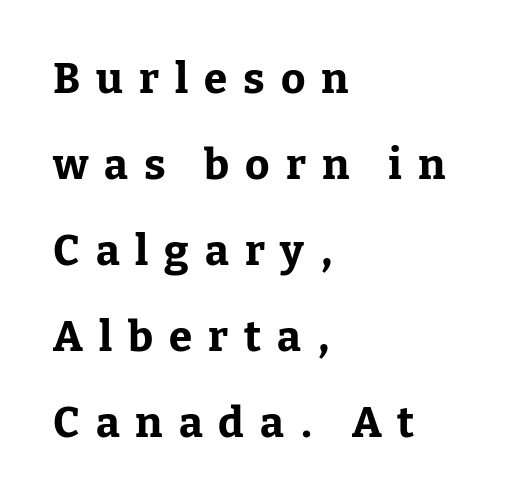
The image shows 42 px bold serif type, upright; set left-aligned, loose line spacing (2.05x), unusually wide letter spacing (+0.38 em), not underlined; low stroke contrast and a medium x-height.
